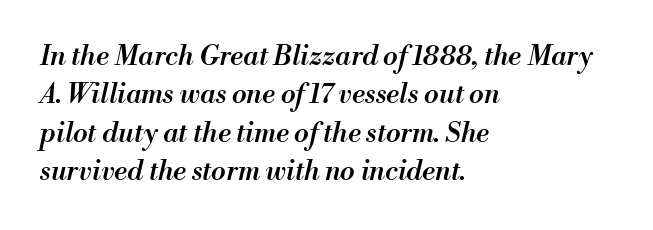
Q: Is the text bold? A: Semi-bold.
Q: Is the text italic (slanted)? A: Yes, it leans right by about 13 degrees.
Q: Is the text underlined? A: No.
Q: How is the paragraph aligned? A: Left-aligned.
Q: Is the spacing between letters normal or unusually wide? A: Normal.
Q: Is the spacing between lines tight, normal or loose? A: Normal.
